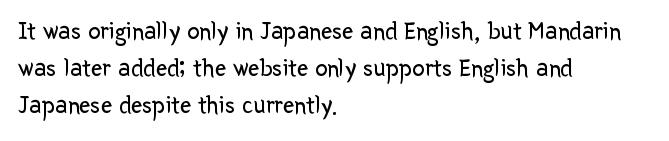
Each new line begins a customary step beneath the previous one. In CSS terms this would be text-align: left. Every character sits straight up, as roman type does. Inter-character spacing is left at the font's built-in metrics.
